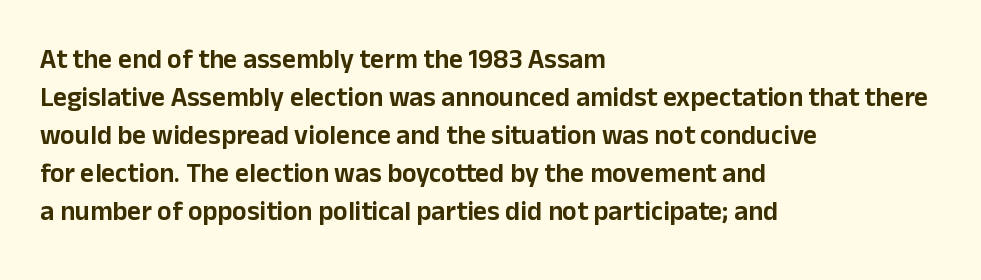
Q: Is the text italic (slanted)? A: No, it is upright.
Q: Is the text underlined? A: No.
Q: How is the paragraph aligned? A: Left-aligned.
Q: Is the spacing between letters normal or unusually wide? A: Normal.
Q: Is the spacing between lines tight, normal or loose? A: Normal.
